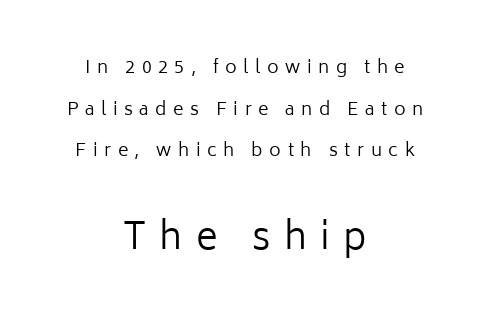
{"serif": "no", "italic": "no", "bold": "no", "weight": "regular", "width": "normal", "stroke_contrast": "low", "x_height": "medium", "monospaced": "no", "underline": "no", "align": "center", "line_spacing": "loose", "line_spacing_ratio": 2.31, "letter_spacing": "wide", "letter_spacing_em": 0.36, "larger_block": "second", "size_ratio": 2.06, "glyph_px": 37}
